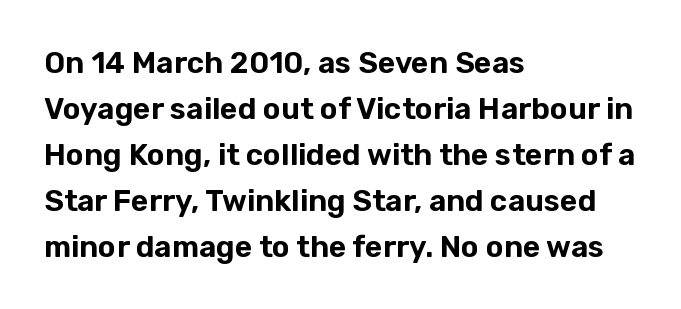
Casual observation: everything's shoved over to the left. Whoever set this chose a conventional vertical rhythm. Unlike italic type, these characters show no tilt at all. Compared with typical body copy, the letter spacing here is the same. The baseline area is clear. Regarding serifs, this sample does without them.
